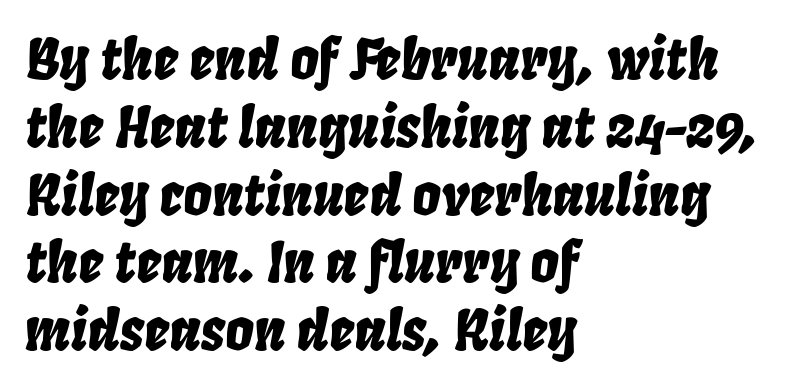
{"italic": "yes", "lean": "right", "slant_degrees": 8, "width": "condensed", "stroke_contrast": "low", "x_height": "large", "monospaced": "no", "underline": "no", "align": "left", "line_spacing_ratio": 1.21, "letter_spacing": "normal", "letter_spacing_em": 0.0, "glyph_px": 56}
